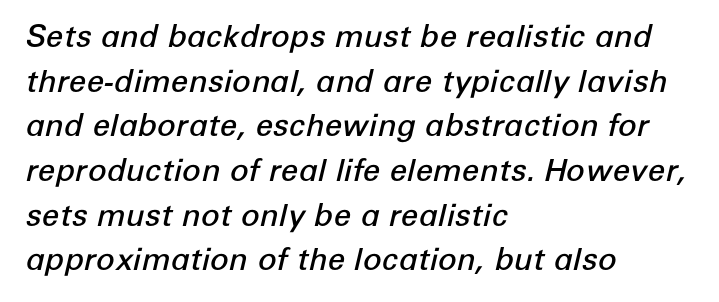
The image shows 31 px semibold type, italic (leaning right); set left-aligned, normal line spacing (1.44x), normal letter spacing, not underlined; low stroke contrast and a medium x-height.
